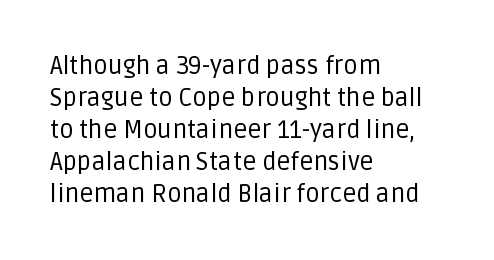
Glance below the letters and you will spot only blank space. The weight tops out at a normal text grade. Teacher's note: observe the even left margin — that is flush-left alignment. Interline gaps are of average width in this sample. In terms of posture, this sample is upright.
